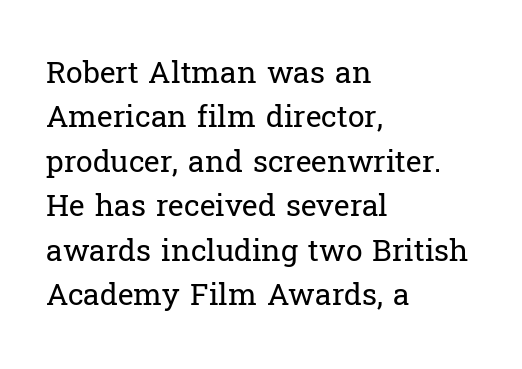
The image shows 30 px regular-weight serif type, upright; set left-aligned, normal line spacing (1.48x), normal letter spacing, not underlined; low stroke contrast and a medium x-height.
